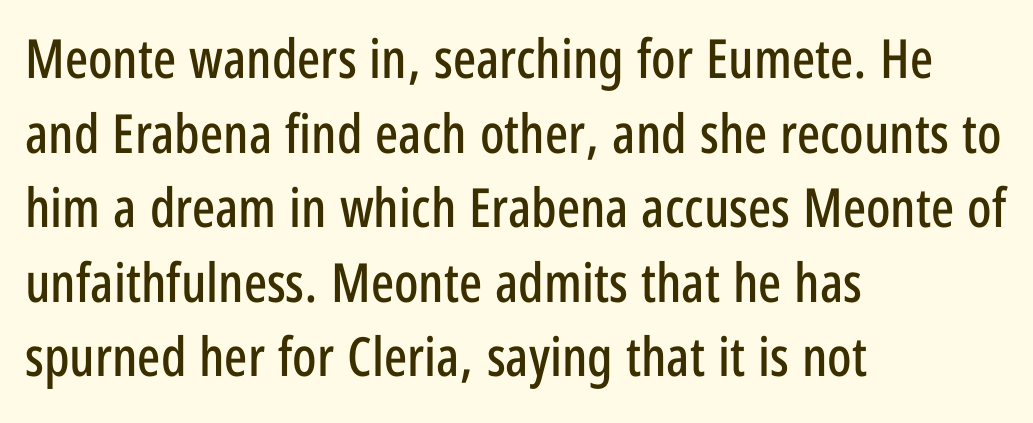
{"serif": "no", "italic": "no", "width": "condensed", "stroke_contrast": "low", "x_height": "large", "monospaced": "no", "underline": "no", "align": "left", "line_spacing": "normal", "line_spacing_ratio": 1.38, "letter_spacing": "normal", "letter_spacing_em": 0.0, "glyph_px": 54}
